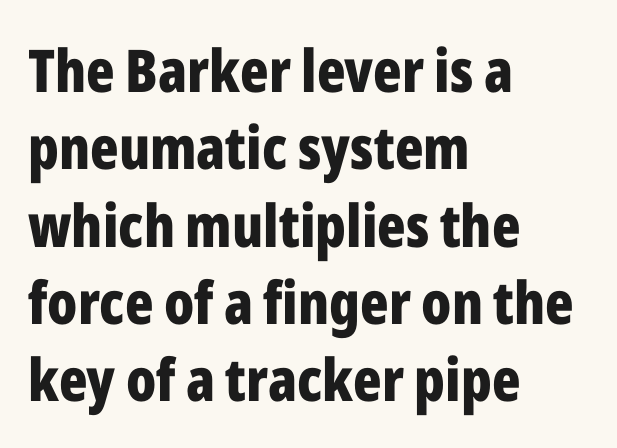
The image shows 59 px bold, condensed sans-serif type, upright; set left-aligned, normal line spacing (1.31x), normal letter spacing, not underlined; low stroke contrast and a medium x-height.
